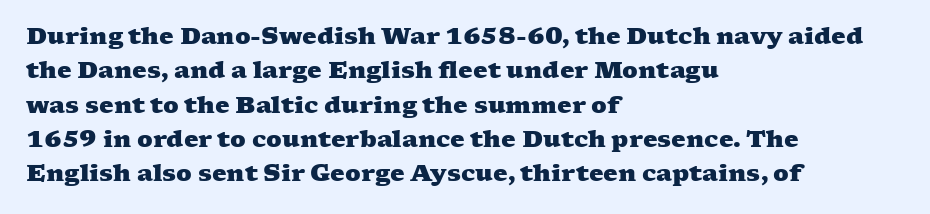
Spacing between characters is what you'd get straight out of the box. This sample is left-justified, so line endings fall wherever the words run out. Honestly, there is no underline to notice here at all. This is heavy type, rendered in bold. Line spacing here is normal.
